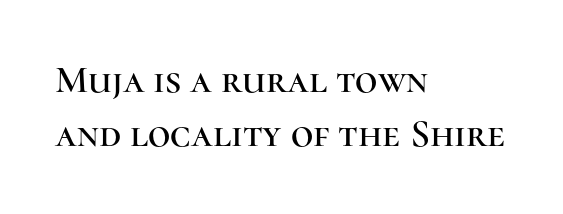
{"serif": "yes", "italic": "no", "width": "normal", "stroke_contrast": "high", "x_height": "medium", "monospaced": "no", "underline": "no", "align": "left", "line_spacing": "normal", "line_spacing_ratio": 1.39, "letter_spacing": "normal", "letter_spacing_em": 0.0, "glyph_px": 39}
